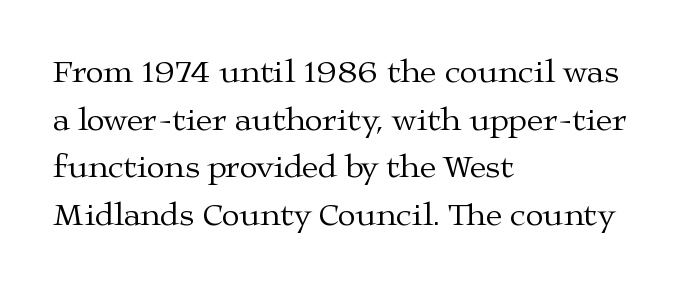
{"serif": "yes", "italic": "no", "bold": "no", "weight": "regular", "width": "wide", "stroke_contrast": "medium", "x_height": "medium", "monospaced": "no", "underline": "no", "align": "left", "line_spacing": "normal", "line_spacing_ratio": 1.44, "letter_spacing": "normal", "letter_spacing_em": 0.0, "glyph_px": 33}
